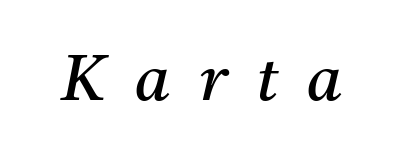
Looks like regular typesetting: each glyph gets only the width it needs. The specimen omits any rule beneath the text block's lines. No heavy texture on the line: the type isn't bold. Small tapered or slab feet sit at the stroke ends, so this counts as serif. Words appear elongated and porous because spacing is wide. Observe the lean: these are italic letterforms.
